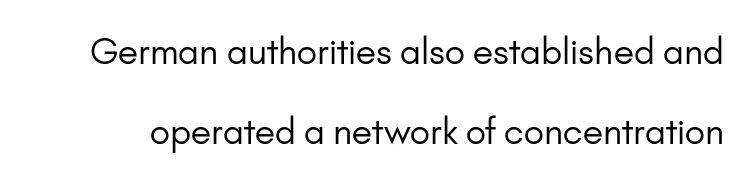
Q: Is the text bold? A: No.
Q: Is the text italic (slanted)? A: No, it is upright.
Q: Is the typeface a serif or a sans-serif typeface? A: Sans-serif.
Q: Is the text underlined? A: No.
Q: Is the spacing between letters normal or unusually wide? A: Normal.
Q: Is the spacing between lines tight, normal or loose? A: Loose.
Q: Width (condensed, normal, or wide)? A: Normal.
Q: Stroke contrast? A: Low.
Q: x-height? A: Small.
Q: Monospaced? A: No.
